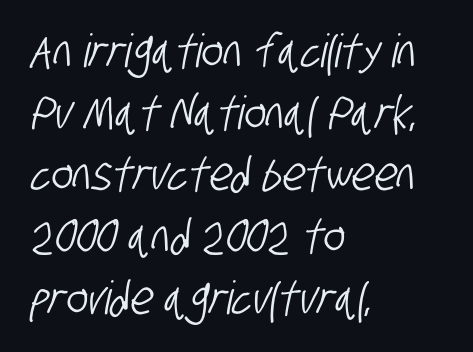
{"serif": "no", "width": "condensed", "stroke_contrast": "low", "x_height": "large", "monospaced": "no", "underline": "no", "align": "left", "line_spacing": "normal", "line_spacing_ratio": 1.34, "letter_spacing": "normal", "letter_spacing_em": 0.0, "glyph_px": 46}
